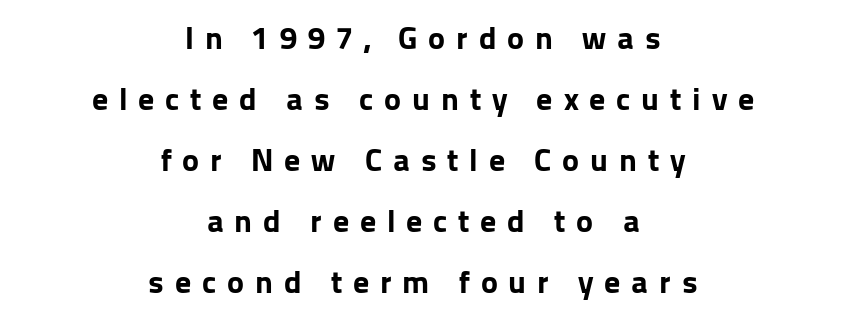
{"serif": "no", "italic": "no", "bold": "yes", "weight": "bold", "width": "normal", "stroke_contrast": "low", "x_height": "medium", "monospaced": "no", "underline": "no", "align": "center", "line_spacing": "loose", "line_spacing_ratio": 1.91, "letter_spacing": "wide", "letter_spacing_em": 0.34, "glyph_px": 32}
